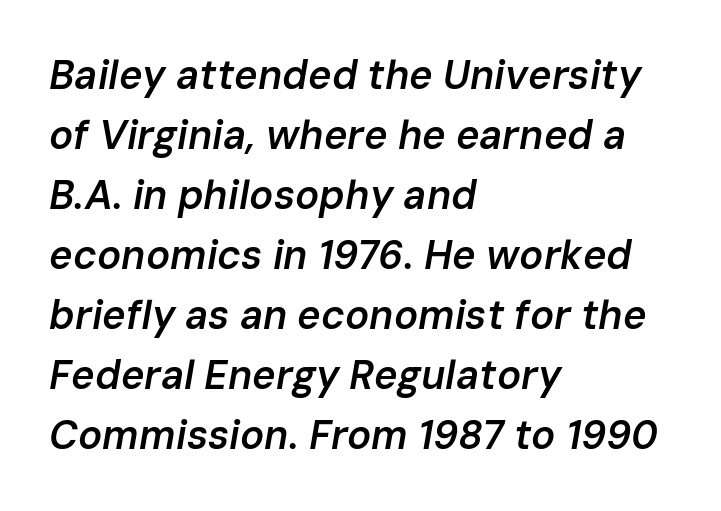
Q: Is the text bold? A: Semi-bold.
Q: Is the text italic (slanted)? A: Yes, it leans right by about 10 degrees.
Q: Is the text underlined? A: No.
Q: How is the paragraph aligned? A: Left-aligned.
Q: Is the spacing between letters normal or unusually wide? A: Normal.
Q: Is the spacing between lines tight, normal or loose? A: Normal.
Q: Width (condensed, normal, or wide)? A: Normal.
Q: Stroke contrast? A: Low.
Q: x-height? A: Medium.
Q: Monospaced? A: No.
